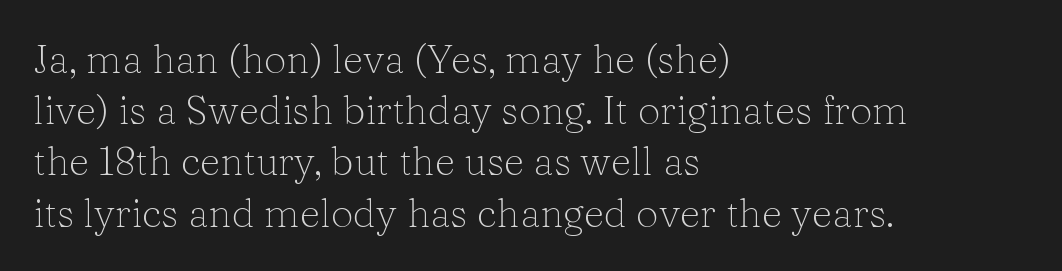
A classic flush-left, rag-right setting is used for this passage. Quick note: underline off. Looks like regular typesetting: each glyph gets only the width it needs. Italic: no, the glyphs are upright roman. Stroke terminals: seriffed.
